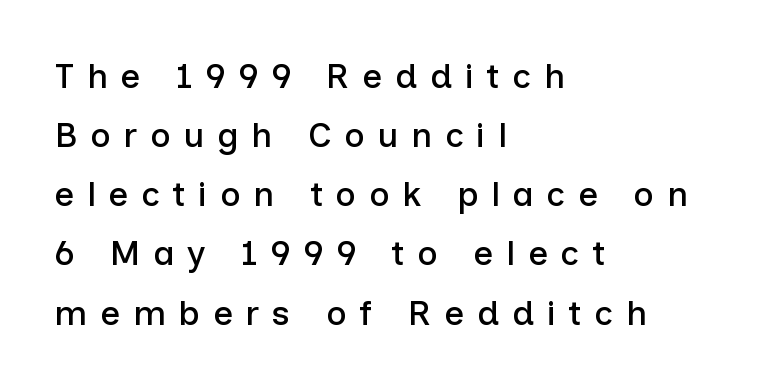
The image shows 35 px sans-serif type, upright; set left-aligned, normal line spacing (1.69x), unusually wide letter spacing (+0.36 em), not underlined; low stroke contrast and a medium x-height.
